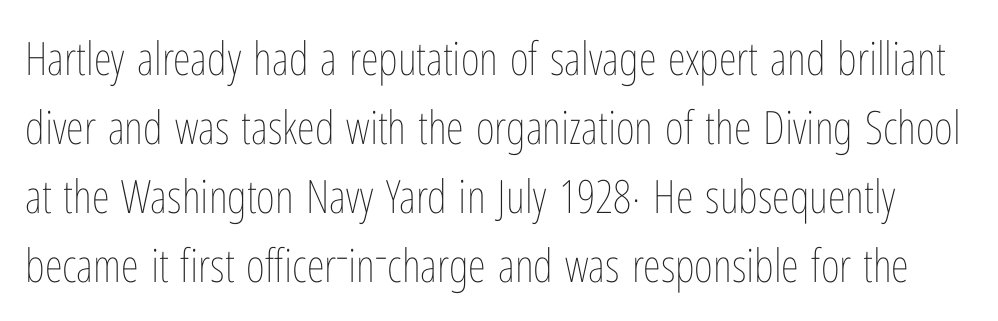
{"italic": "no", "bold": "no", "weight": "thin", "width": "condensed", "stroke_contrast": "low", "x_height": "medium", "monospaced": "no", "underline": "no", "line_spacing": "normal", "line_spacing_ratio": 1.5, "letter_spacing": "normal", "letter_spacing_em": 0.0, "glyph_px": 46}
